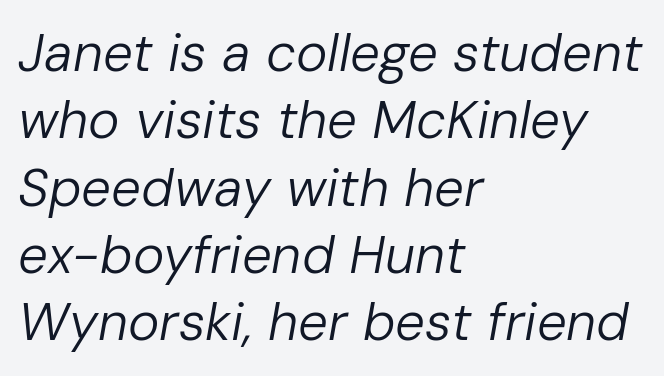
Q: Is the text bold? A: No.
Q: Is the text italic (slanted)? A: Yes, it leans right by about 10 degrees.
Q: Is the text underlined? A: No.
Q: How is the paragraph aligned? A: Left-aligned.
Q: Is the spacing between letters normal or unusually wide? A: Normal.
Q: Is the spacing between lines tight, normal or loose? A: Normal.
Q: Width (condensed, normal, or wide)? A: Normal.
Q: Stroke contrast? A: Low.
Q: x-height? A: Medium.
Q: Monospaced? A: No.
